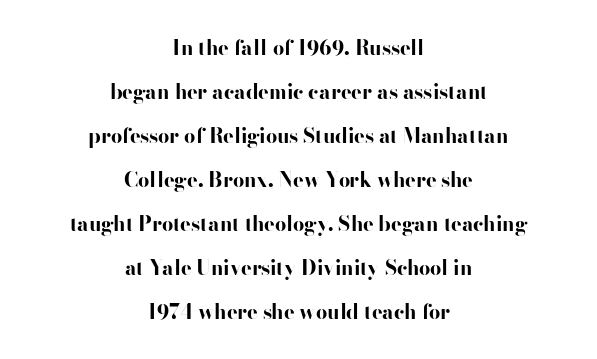
The image shows 20 px bold type, upright; set centered, loose line spacing (2.2x), normal letter spacing, not underlined.
